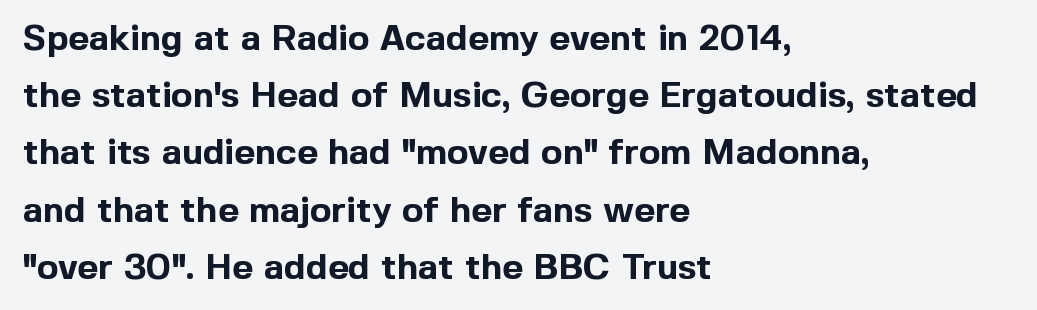
The image shows 36 px bold sans-serif type, upright; set left-aligned, normal line spacing (1.59x), normal letter spacing, not underlined; a medium x-height.
